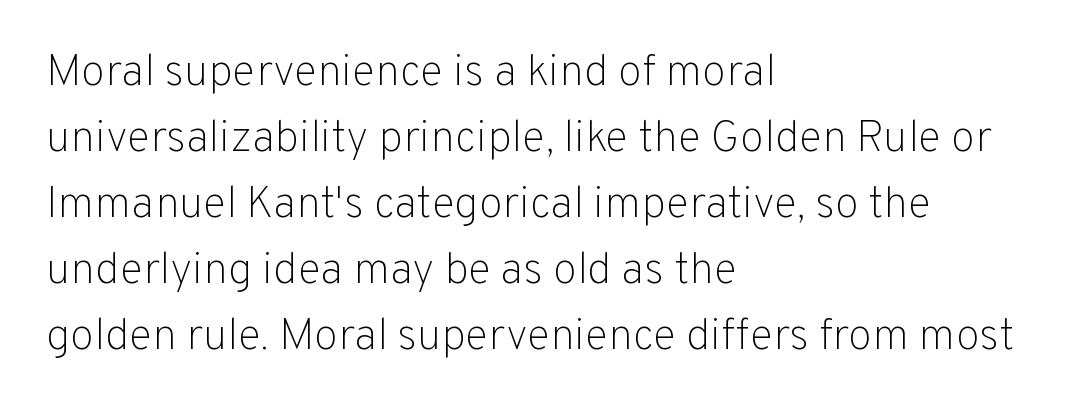
The image shows 44 px light sans-serif type, upright; set left-aligned, normal line spacing (1.5x), normal letter spacing, not underlined; low stroke contrast and a medium x-height.
